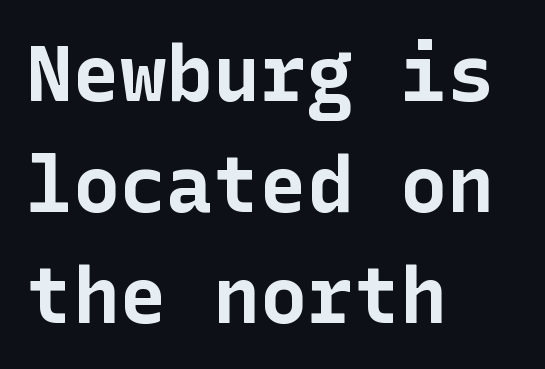
Does the weight exceed regular? Yes, all the way to bold. These lines sit exactly where default settings would place them. Compared with a centered layout, this one pins lines to the left instead. Regarding serifs, this sample does without them. Clear beneath every line of the passage.
